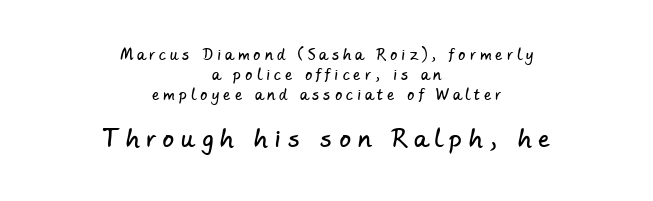
Q: Is the text underlined? A: No.
Q: How is the paragraph aligned? A: Centered.
Q: Is the spacing between letters normal or unusually wide? A: Unusually wide.
Q: Is the spacing between lines tight, normal or loose? A: Normal.
Q: Which block of text is set in a larger size, the first (top) or the second (bottom)? A: The second (bottom) one.
